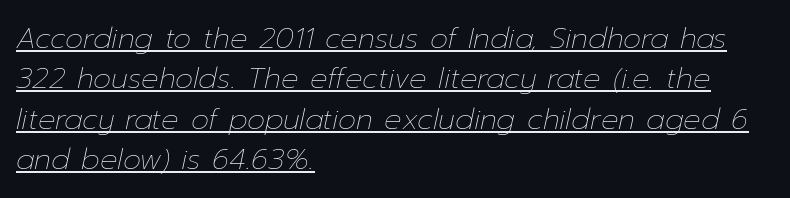
Q: Is the text bold? A: No.
Q: Is the text italic (slanted)? A: Yes, it leans right by about 12 degrees.
Q: Is the text underlined? A: Yes.
Q: How is the paragraph aligned? A: Left-aligned.
Q: Is the spacing between letters normal or unusually wide? A: Normal.
Q: Is the spacing between lines tight, normal or loose? A: Normal.
Q: Width (condensed, normal, or wide)? A: Normal.
Q: Stroke contrast? A: Low.
Q: x-height? A: Medium.
Q: Monospaced? A: No.
